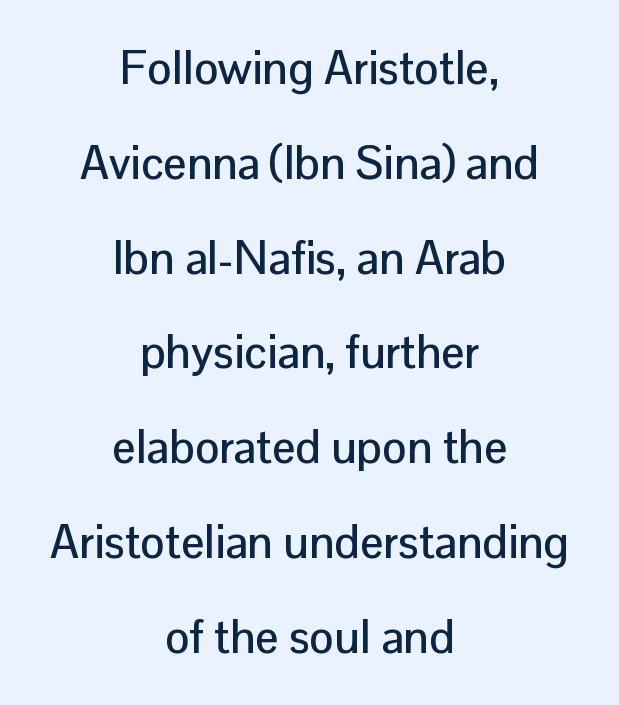
{"serif": "no", "italic": "no", "width": "normal", "stroke_contrast": "low", "x_height": "medium", "monospaced": "no", "underline": "no", "align": "center", "line_spacing": "loose", "line_spacing_ratio": 2.06, "letter_spacing": "normal", "letter_spacing_em": 0.0, "glyph_px": 46}
